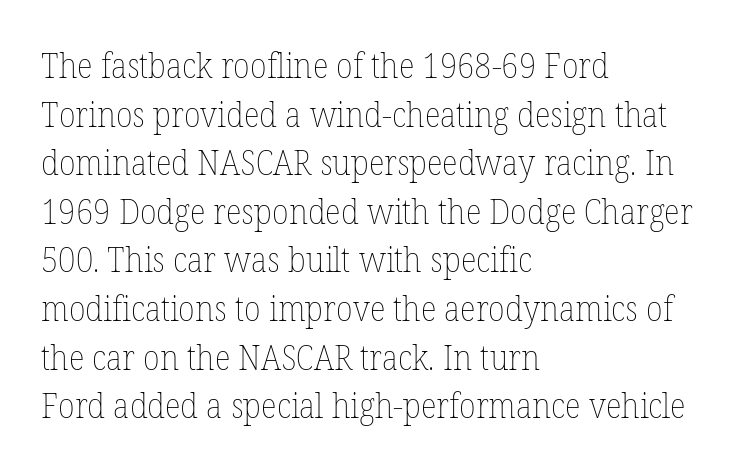
{"italic": "no", "bold": "no", "weight": "thin", "width": "normal", "stroke_contrast": "low", "x_height": "medium", "monospaced": "no", "underline": "no", "align": "left", "line_spacing": "normal", "line_spacing_ratio": 1.43, "letter_spacing": "normal", "letter_spacing_em": 0.0, "glyph_px": 34}
